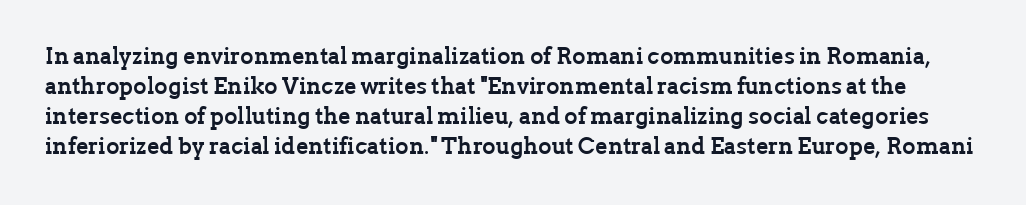
{"italic": "no", "bold": "yes", "underline": "no", "line_spacing": "normal", "line_spacing_ratio": 1.3, "letter_spacing": "normal", "letter_spacing_em": 0.0, "glyph_px": 23}
